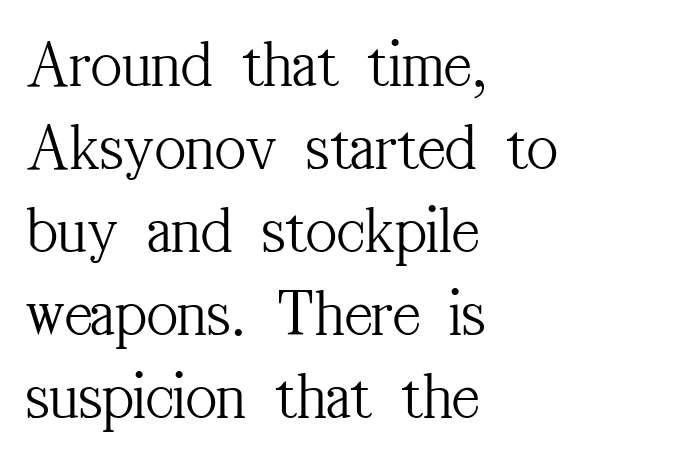
{"serif": "yes", "italic": "no", "bold": "no", "weight": "light", "width": "condensed", "stroke_contrast": "medium", "x_height": "medium", "monospaced": "no", "underline": "no", "align": "left", "line_spacing_ratio": 1.24, "letter_spacing": "normal", "letter_spacing_em": 0.0, "glyph_px": 67}
